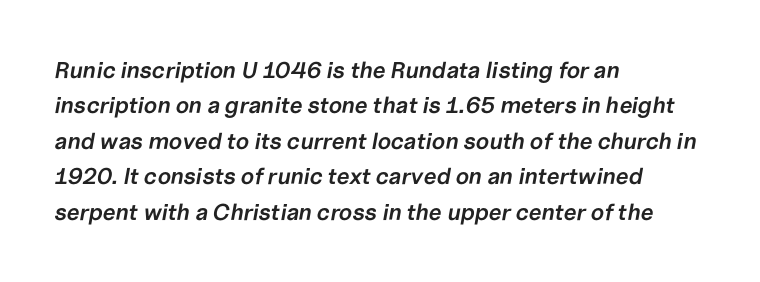
{"italic": "yes", "lean": "right", "slant_degrees": 10, "bold": "semi", "underline": "no", "align": "left", "line_spacing": "normal", "line_spacing_ratio": 1.54, "letter_spacing": "normal", "letter_spacing_em": 0.0, "glyph_px": 23}
